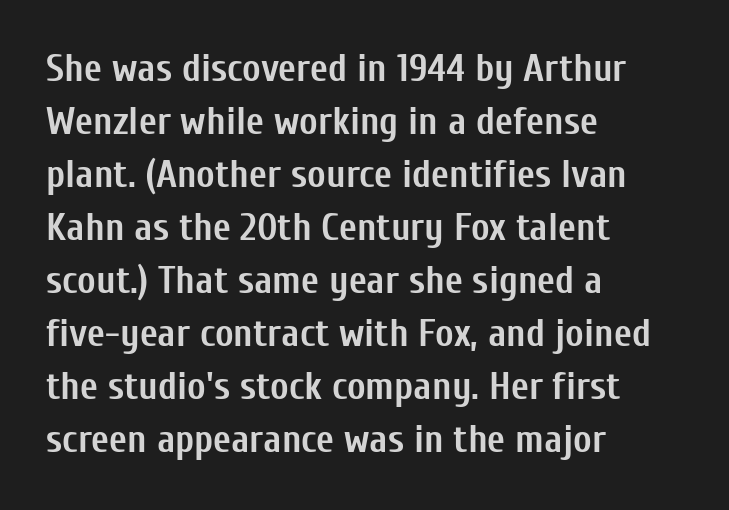
The font is running at its bold setting. A student would call this left alignment; a typographer would say flush left, rag right. The typography opts for an upright posture over an oblique one. Letterform terminals end flat and unadorned throughout the passage. Has an underline been added? It has not. Tracking here is standard; glyphs follow each other at the usual distance.
